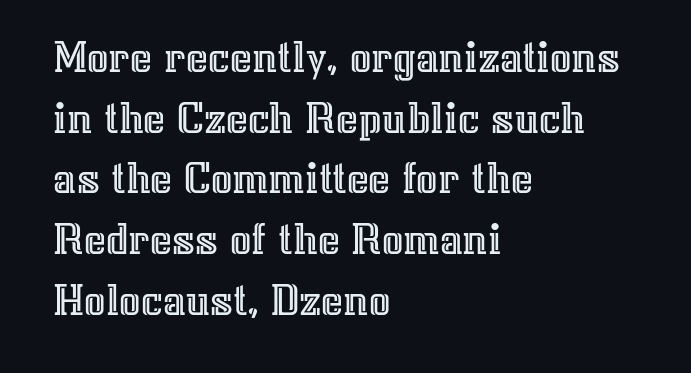
The image shows 47 px text type, upright; set left-aligned, normal line spacing (1.29x), normal letter spacing, not underlined; a medium x-height.
